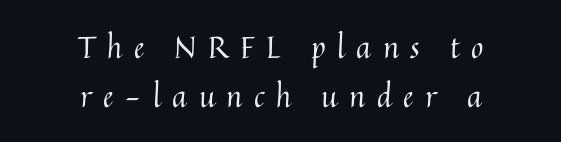
Q: Is the text bold? A: No.
Q: Is the text underlined? A: No.
Q: How is the paragraph aligned? A: Centered.
Q: Is the spacing between letters normal or unusually wide? A: Unusually wide.
Q: Is the spacing between lines tight, normal or loose? A: Normal.
Q: Width (condensed, normal, or wide)? A: Normal.
Q: Stroke contrast? A: Medium.
Q: x-height? A: Medium.
Q: Monospaced? A: No.
